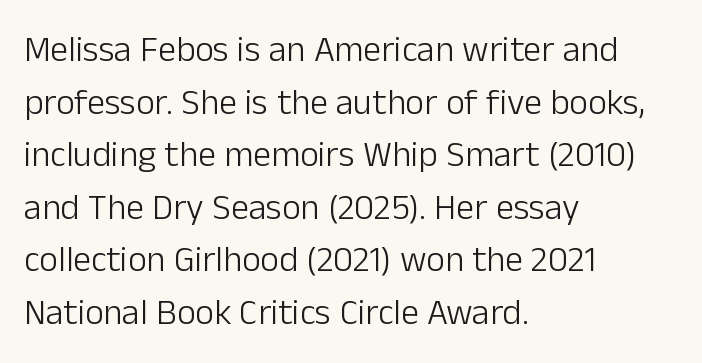
Nope, not italic — everything's standing straight. Spacing between characters is what you'd get straight out of the box. Spacing verdict: proportional, widths tailored to each character. Rows of type keep a routine distance in the vertical direction.
